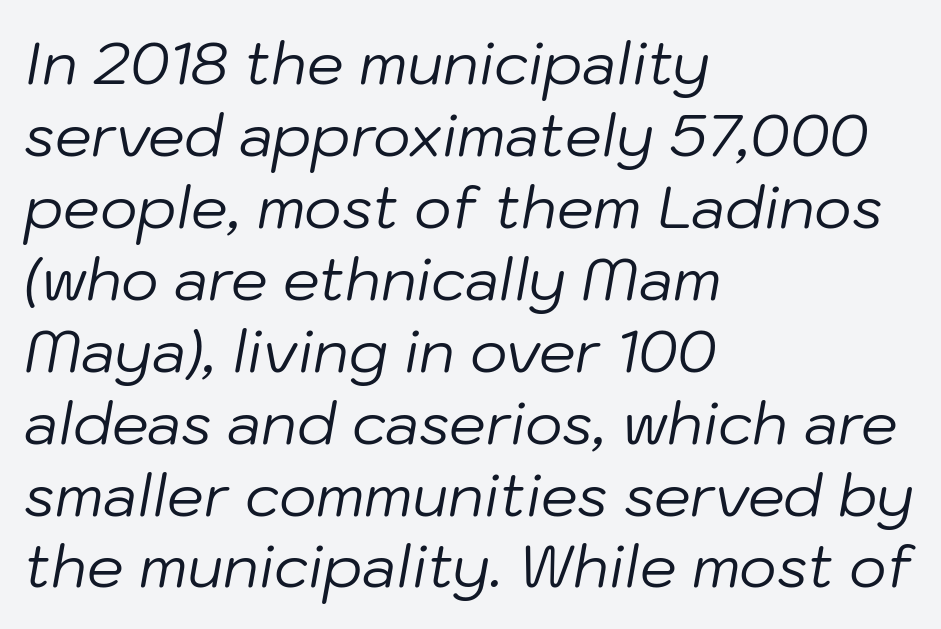
Q: Is the text bold? A: No.
Q: Is the text italic (slanted)? A: Yes, it leans right by about 10 degrees.
Q: Is the text underlined? A: No.
Q: How is the paragraph aligned? A: Left-aligned.
Q: Is the spacing between letters normal or unusually wide? A: Normal.
Q: Width (condensed, normal, or wide)? A: Normal.
Q: Stroke contrast? A: Low.
Q: x-height? A: Medium.
Q: Monospaced? A: No.
